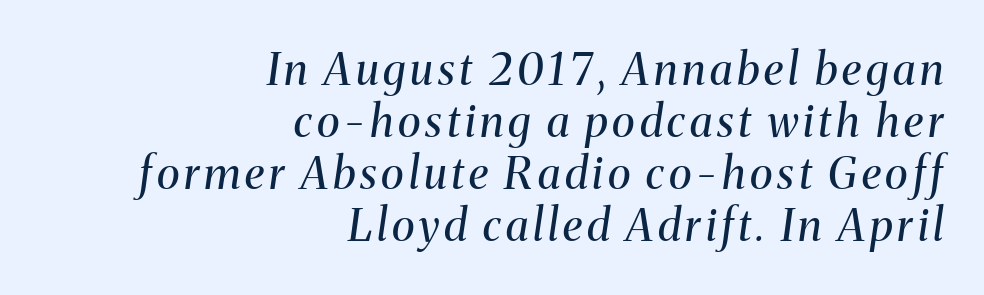
{"serif": "yes", "italic": "yes", "lean": "right", "slant_degrees": 8, "bold": "no", "weight": "regular", "width": "normal", "stroke_contrast": "medium", "x_height": "medium", "monospaced": "no", "underline": "no", "align": "right", "line_spacing_ratio": 1.18, "glyph_px": 44}
